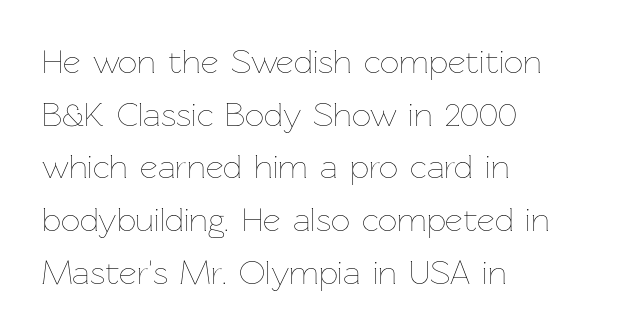
{"italic": "no", "bold": "no", "weight": "thin", "width": "normal", "stroke_contrast": "low", "x_height": "medium", "monospaced": "no", "underline": "no", "align": "left", "line_spacing": "normal", "line_spacing_ratio": 1.55, "letter_spacing": "normal", "letter_spacing_em": 0.0, "glyph_px": 34}
